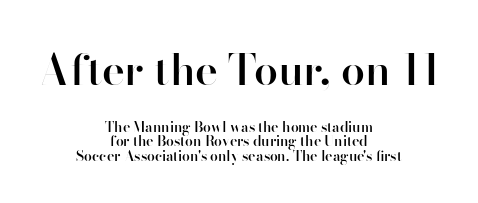
{"serif": "no", "italic": "no", "bold": "semi", "weight": "semibold", "width": "normal", "stroke_contrast": "high", "x_height": "small", "monospaced": "no", "underline": "no", "align": "center", "line_spacing": "tight", "line_spacing_ratio": 1.05, "letter_spacing": "normal", "letter_spacing_em": 0.0, "larger_block": "first", "size_ratio": 3.07, "glyph_px": 43}
